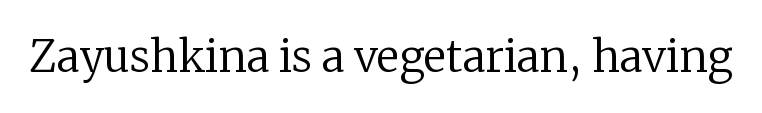
The image shows 43 px regular-weight serif type, upright; set normal letter spacing, not underlined; low stroke contrast and a medium x-height.
